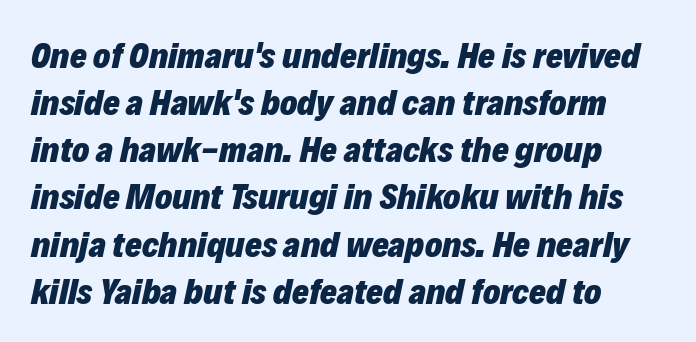
A normal amount of white space separates one row of letters from the next. Compared with typical body copy, the letter spacing here is the same. The face used here is proportionally spaced, like ordinary book or web type. In terms of weight, the rendering is a true, heavy bold. This rendering features lettering with no underline.
